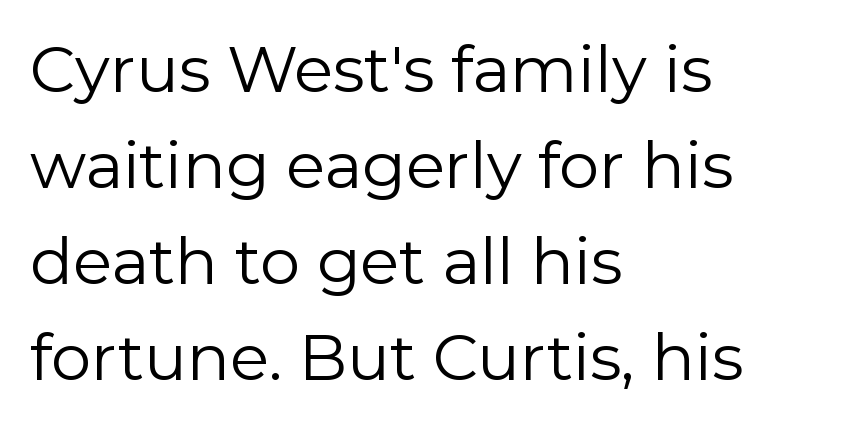
The typesetter chose a ragged-right arrangement here. Spacing verdict: proportional, widths tailored to each character. Font category for this specimen: sans-serif. Whoever set this chose a conventional vertical rhythm. Nothing unusual about the tracking: characters are spaced as the font intends.
